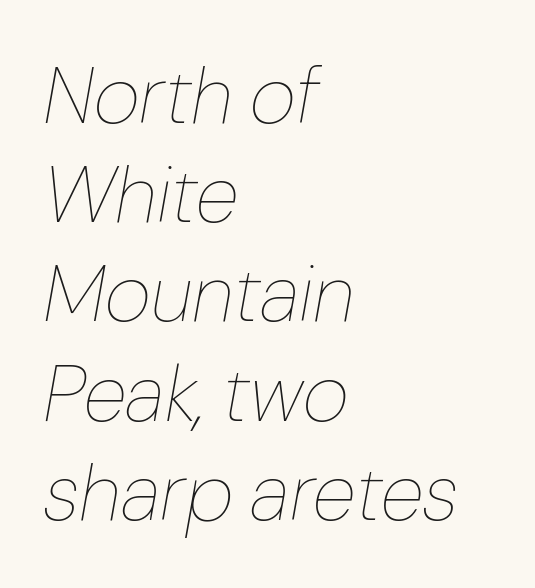
Q: Is the text bold? A: No.
Q: Is the text italic (slanted)? A: Yes, it leans right by about 10 degrees.
Q: Is the text underlined? A: No.
Q: How is the paragraph aligned? A: Left-aligned.
Q: Is the spacing between letters normal or unusually wide? A: Normal.
Q: Width (condensed, normal, or wide)? A: Normal.
Q: Stroke contrast? A: Low.
Q: x-height? A: Medium.
Q: Monospaced? A: No.
